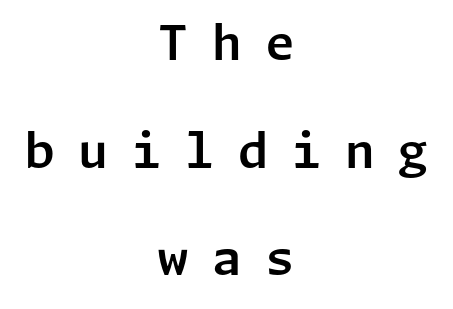
Typographically, this falls in the sans-serif category. What's the leading like? Stretched, with rows far apart. Tracking here is generous; glyphs stand well apart from one another. Nope, not italic — everything's standing straight. Plain, unruled lines of type.
